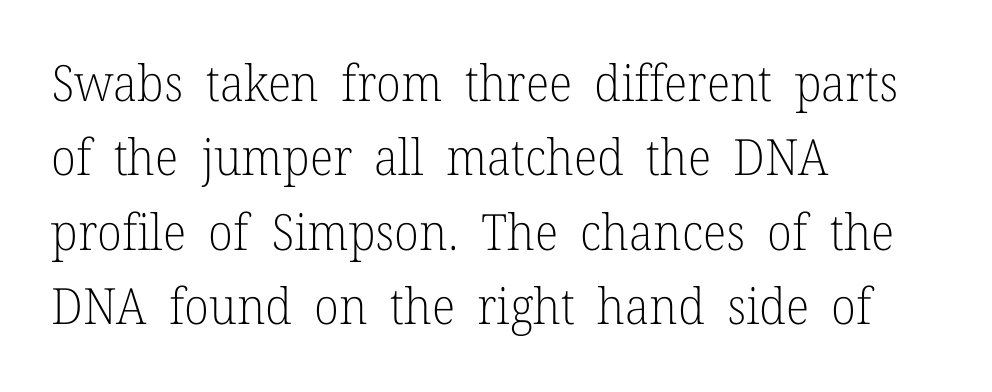
The image shows 50 px light serif type, upright; set left-aligned, normal line spacing (1.49x), normal letter spacing, not underlined; low stroke contrast and a medium x-height.
